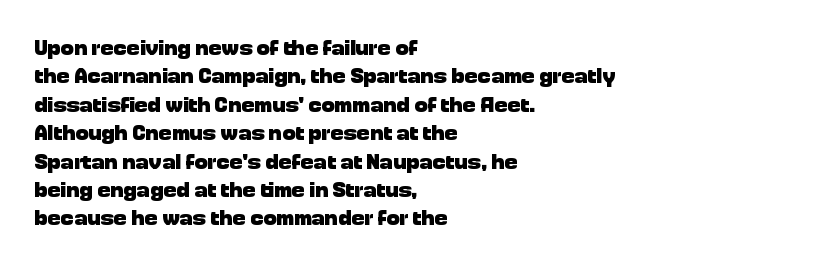
The image shows 22 px bold type, upright; set left-aligned, normal line spacing (1.29x), normal letter spacing, not underlined.
